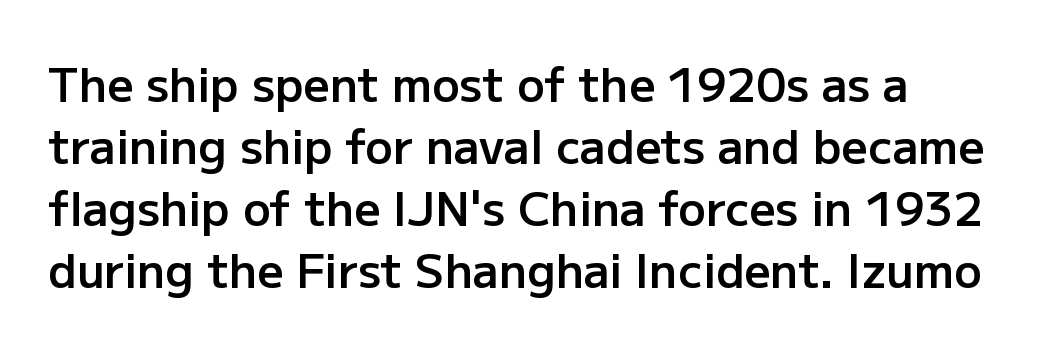
Q: Is the text bold? A: Semi-bold.
Q: Is the text italic (slanted)? A: No, it is upright.
Q: Is the typeface a serif or a sans-serif typeface? A: Sans-serif.
Q: Is the text underlined? A: No.
Q: Is the spacing between letters normal or unusually wide? A: Normal.
Q: Is the spacing between lines tight, normal or loose? A: Normal.
Q: Width (condensed, normal, or wide)? A: Normal.
Q: Stroke contrast? A: Low.
Q: x-height? A: Medium.
Q: Monospaced? A: No.
